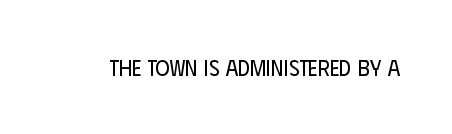
The image shows 22 px text type, upright; set normal letter spacing, not underlined.
